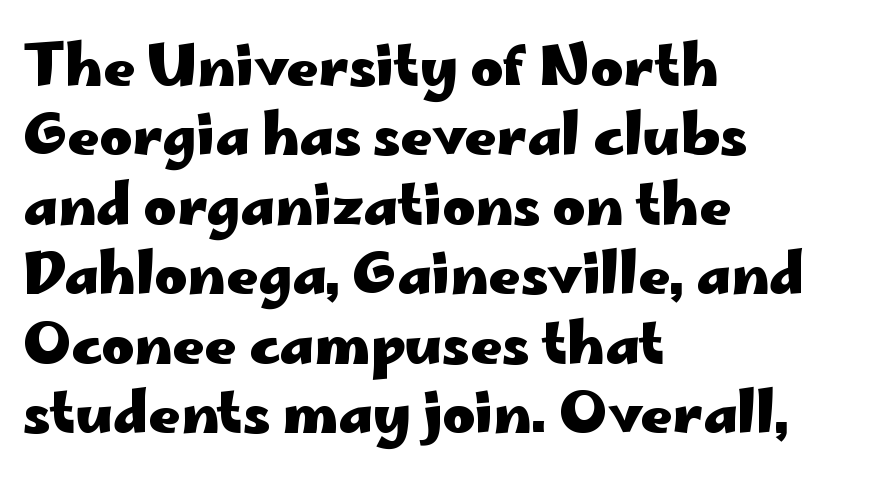
Q: Is the text bold? A: Yes.
Q: Is the text italic (slanted)? A: No, it is upright.
Q: Is the typeface a serif or a sans-serif typeface? A: Sans-serif.
Q: Is the text underlined? A: No.
Q: How is the paragraph aligned? A: Left-aligned.
Q: Is the spacing between letters normal or unusually wide? A: Normal.
Q: Width (condensed, normal, or wide)? A: Wide.
Q: Stroke contrast? A: Low.
Q: x-height? A: Small.
Q: Monospaced? A: No.
